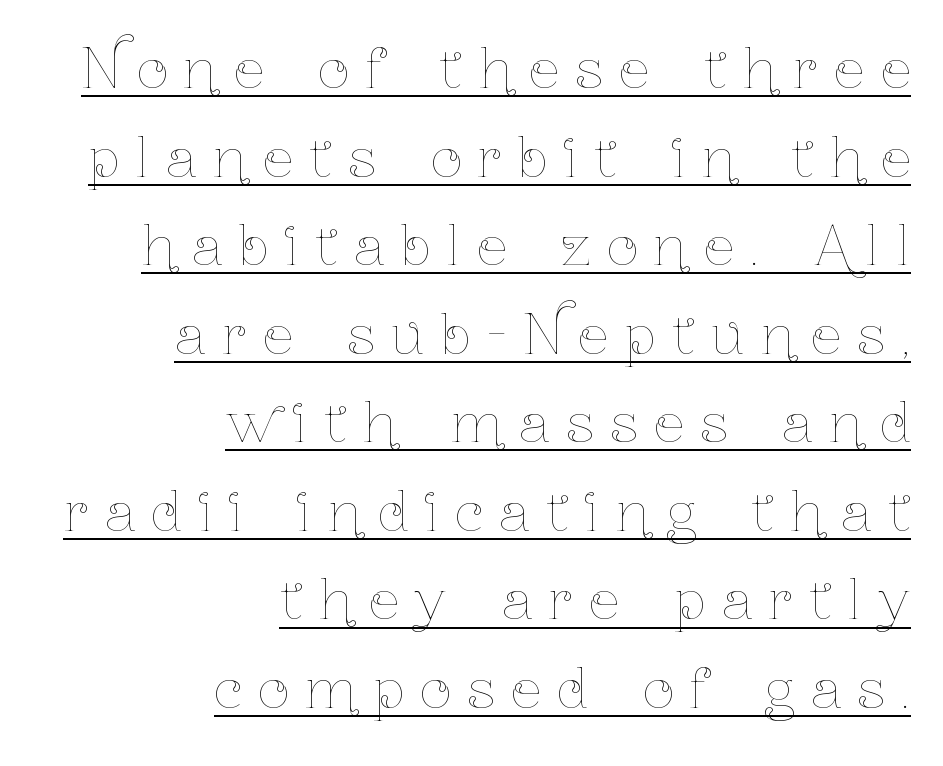
{"italic": "no", "bold": "no", "weight": "thin", "width": "condensed", "stroke_contrast": "low", "x_height": "medium", "monospaced": "no", "underline": "yes", "align": "right", "line_spacing": "normal", "line_spacing_ratio": 1.64, "letter_spacing": "wide", "letter_spacing_em": 0.31, "glyph_px": 54}
